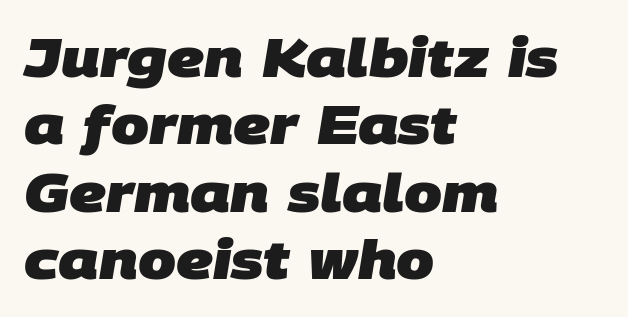
Type style note: lacks serifs. Chunky letters — that's bold for sure. The rendering uses a moderate line-height, typical for paragraphs. Each row of text sits above clean, open space. The passage shown is typed in a proportional face where columns would drift. Every row of glyphs begins at an identical x-position on the left.
